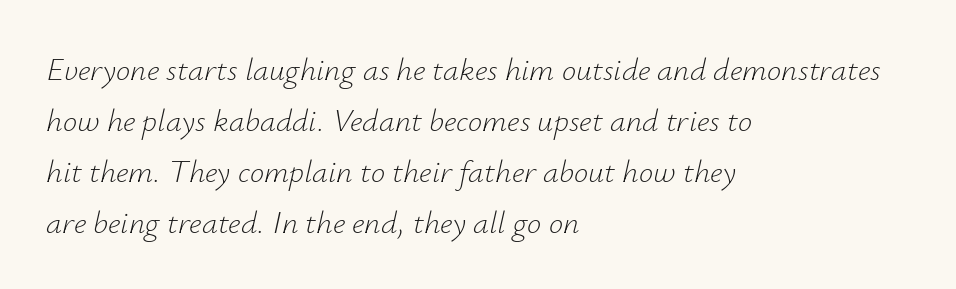
{"italic": "yes", "lean": "right", "slant_degrees": 12, "bold": "no", "weight": "light", "width": "normal", "stroke_contrast": "low", "x_height": "small", "monospaced": "no", "underline": "no", "align": "left", "line_spacing": "normal", "line_spacing_ratio": 1.59, "letter_spacing": "normal", "letter_spacing_em": 0.0, "glyph_px": 32}
